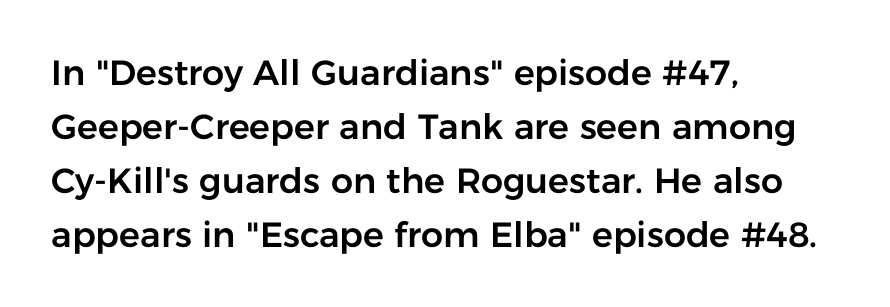
Q: Is the text italic (slanted)? A: No, it is upright.
Q: Is the typeface a serif or a sans-serif typeface? A: Sans-serif.
Q: Is the text underlined? A: No.
Q: How is the paragraph aligned? A: Left-aligned.
Q: Is the spacing between letters normal or unusually wide? A: Normal.
Q: Is the spacing between lines tight, normal or loose? A: Normal.
Q: Width (condensed, normal, or wide)? A: Normal.
Q: Stroke contrast? A: Low.
Q: x-height? A: Medium.
Q: Monospaced? A: No.
